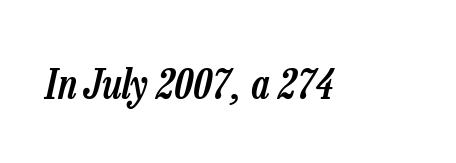
Q: Is the text bold? A: Semi-bold.
Q: Is the text italic (slanted)? A: Yes, it leans right by about 13 degrees.
Q: Is the text underlined? A: No.
Q: Is the spacing between letters normal or unusually wide? A: Normal.
Q: Width (condensed, normal, or wide)? A: Condensed.
Q: Stroke contrast? A: Low.
Q: x-height? A: Medium.
Q: Monospaced? A: No.
